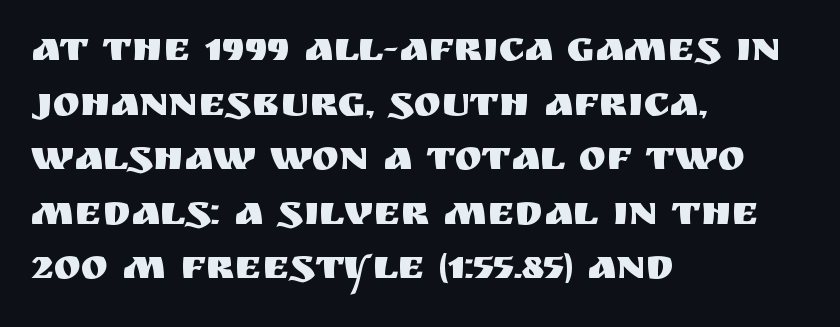
{"serif": "no", "italic": "no", "width": "normal", "stroke_contrast": "medium", "x_height": "large", "monospaced": "no", "underline": "no", "align": "left", "line_spacing": "normal", "line_spacing_ratio": 1.33, "letter_spacing": "normal", "letter_spacing_em": 0.0, "glyph_px": 41}
